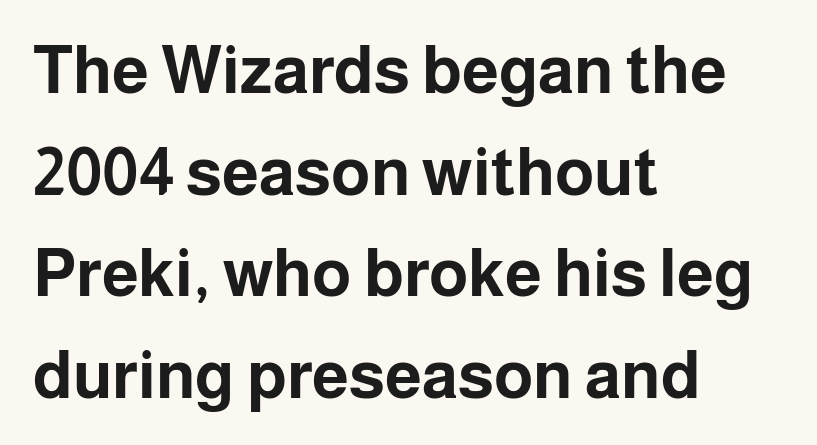
The image shows 66 px bold sans-serif type, upright; set left-aligned, normal line spacing (1.54x), normal letter spacing, not underlined; low stroke contrast and a medium x-height.
